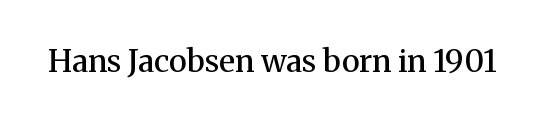
The image shows 31 px semibold serif type, upright; set normal letter spacing, not underlined; medium stroke contrast and a medium x-height.
